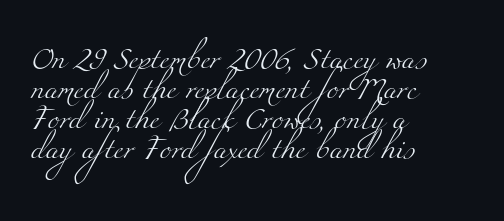
Q: Is the text bold? A: No.
Q: Is the text underlined? A: No.
Q: How is the paragraph aligned? A: Left-aligned.
Q: Is the spacing between letters normal or unusually wide? A: Normal.
Q: Is the spacing between lines tight, normal or loose? A: Normal.
